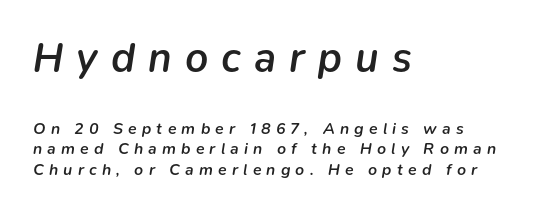
The image shows 41 px semibold type, italic (leaning right); set left-aligned, normal line spacing (1.29x), unusually wide letter spacing (+0.32 em), not underlined; the first (top) block is 2.56x larger; low stroke contrast and a medium x-height.
